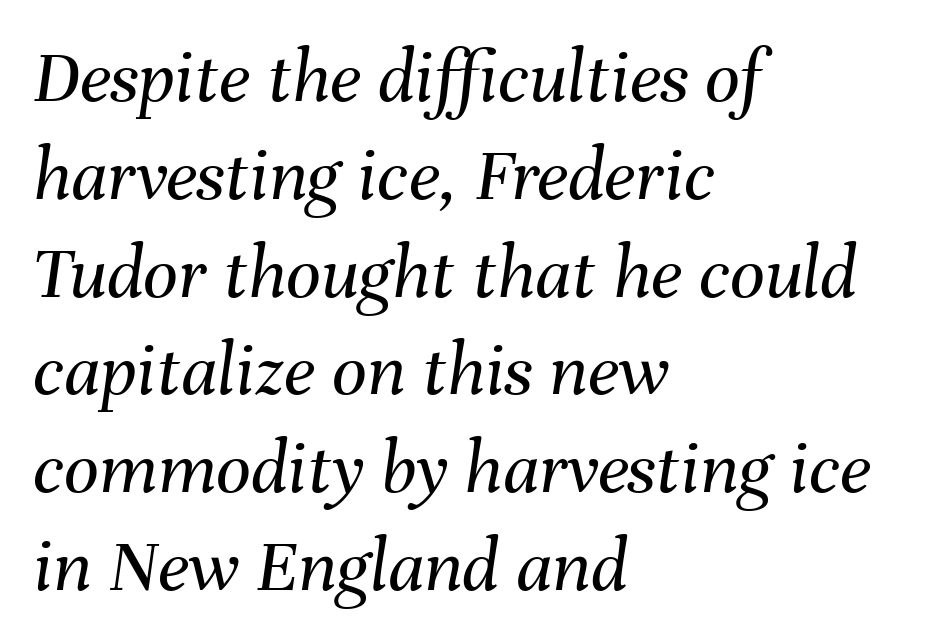
Q: Is the text bold? A: No.
Q: Is the text italic (slanted)? A: Yes, it leans right by about 8 degrees.
Q: Is the text underlined? A: No.
Q: How is the paragraph aligned? A: Left-aligned.
Q: Is the spacing between letters normal or unusually wide? A: Normal.
Q: Is the spacing between lines tight, normal or loose? A: Normal.
Q: Width (condensed, normal, or wide)? A: Normal.
Q: Stroke contrast? A: Medium.
Q: x-height? A: Medium.
Q: Monospaced? A: No.
